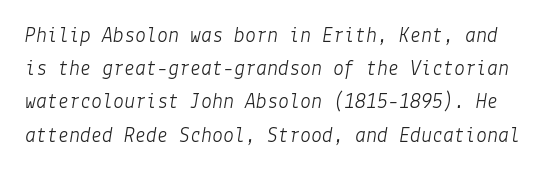
The image shows 22 px text type, italic (leaning right); set normal line spacing (1.51x), normal letter spacing, not underlined.
